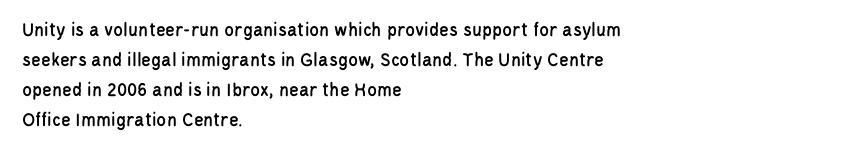
{"italic": "no", "underline": "no", "align": "left", "line_spacing": "normal", "line_spacing_ratio": 1.5, "letter_spacing": "normal", "letter_spacing_em": 0.0, "glyph_px": 20}
